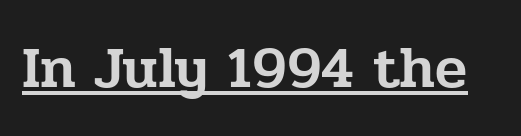
The image shows 59 px serif type, upright; set normal letter spacing, underlined; low stroke contrast and a medium x-height.
